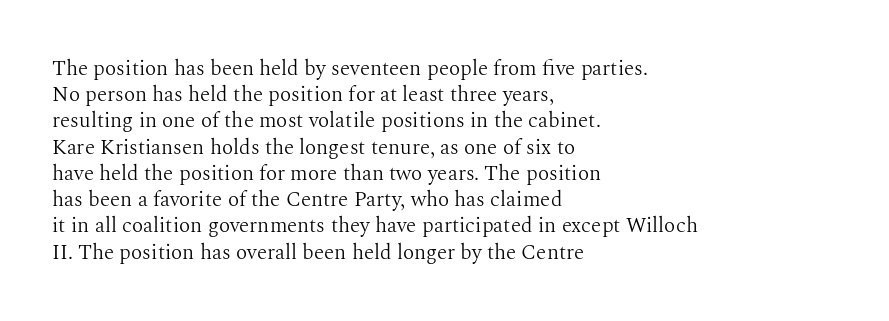
{"italic": "no", "bold": "no", "underline": "no", "align": "left", "line_spacing": "normal", "line_spacing_ratio": 1.25, "letter_spacing": "normal", "letter_spacing_em": 0.0, "glyph_px": 21}
